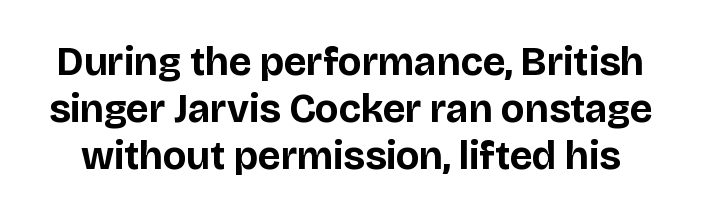
The image shows 40 px bold sans-serif type, upright; set line spacing 1.18x, normal letter spacing, not underlined; low stroke contrast and a large x-height.
